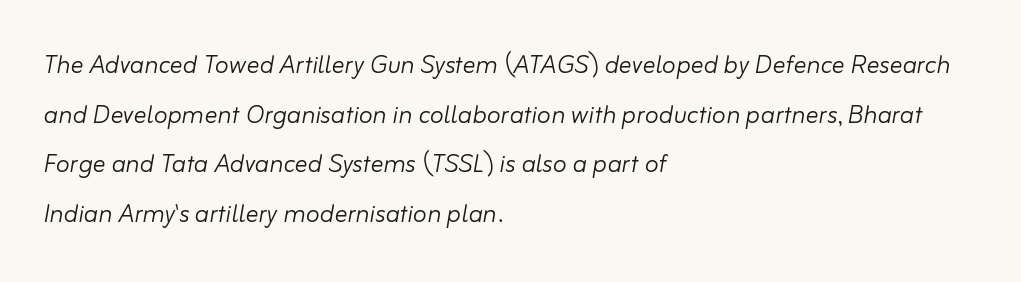
The image shows 32 px light type, italic (leaning right); set left-aligned, normal line spacing (1.55x), normal letter spacing, not underlined; low stroke contrast and a small x-height.
